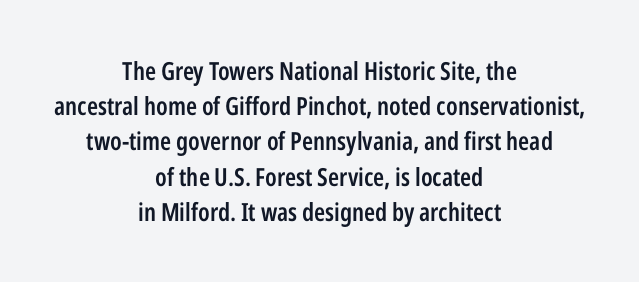
Nobody drew a line under any word here. These lines carry some extra weight — a demibold, not a full bold. A typesetter would call this leading conventional body-copy spacing. In terms of posture, this sample is upright.
